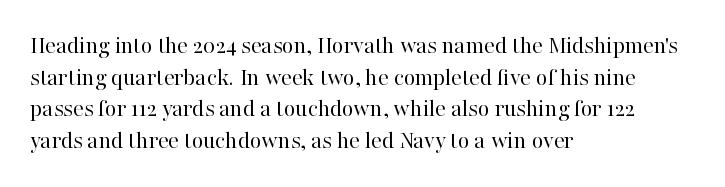
The image shows 25 px text type, upright; set left-aligned, normal line spacing (1.27x), normal letter spacing, not underlined.
